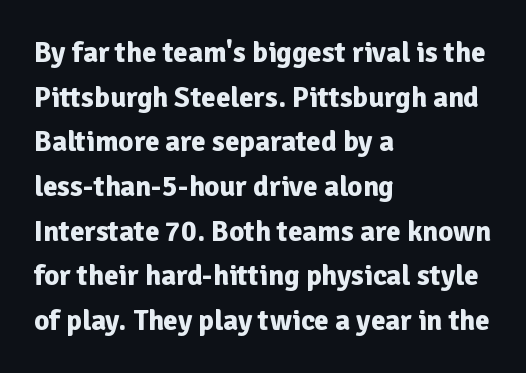
Q: Is the text bold? A: Yes.
Q: Is the text italic (slanted)? A: No, it is upright.
Q: Is the typeface a serif or a sans-serif typeface? A: Sans-serif.
Q: Is the text underlined? A: No.
Q: How is the paragraph aligned? A: Left-aligned.
Q: Is the spacing between letters normal or unusually wide? A: Normal.
Q: Is the spacing between lines tight, normal or loose? A: Normal.
Q: Width (condensed, normal, or wide)? A: Normal.
Q: Stroke contrast? A: Low.
Q: x-height? A: Medium.
Q: Monospaced? A: No.
